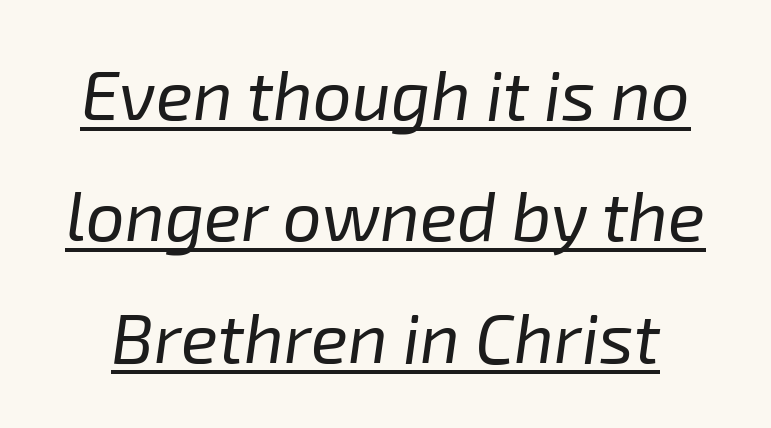
Note the varied advance widths — an 'i' is clearly narrower than an 'm'. The strokes carry an ordinary text weight at most. Tall strokes in this sample are angled rather than plumb. You could call the tracking neutral — neither tight nor loose.
